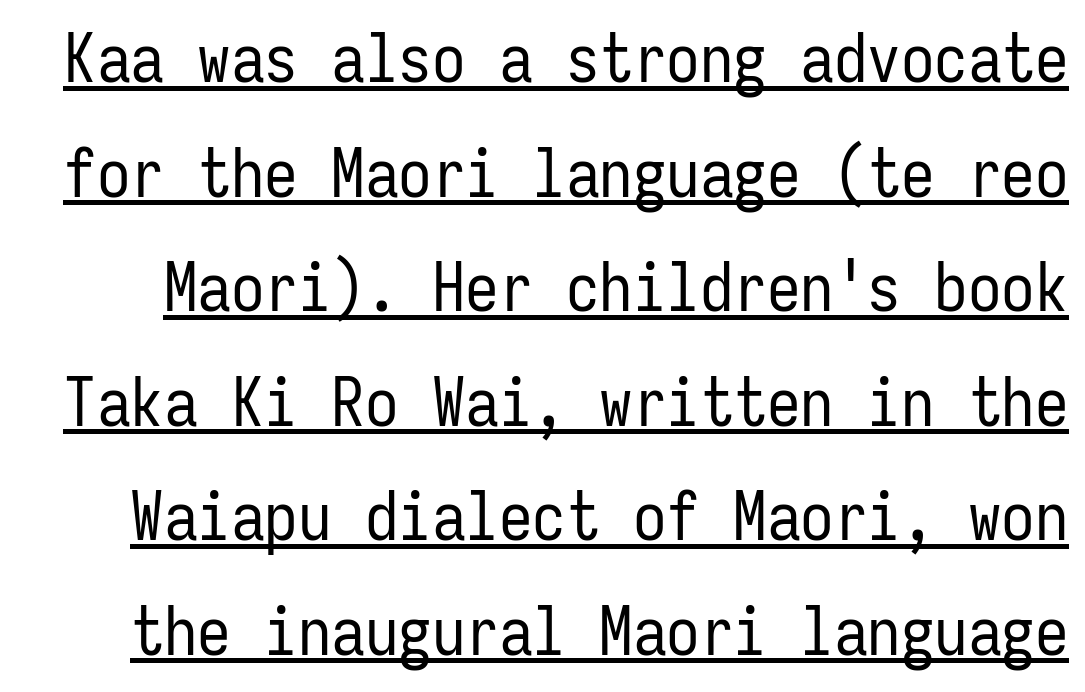
{"serif": "no", "italic": "no", "bold": "no", "weight": "regular", "width": "condensed", "stroke_contrast": "low", "x_height": "medium", "monospaced": "yes", "underline": "yes", "line_spacing_ratio": 1.71, "letter_spacing": "normal", "letter_spacing_em": 0.0, "glyph_px": 67}
